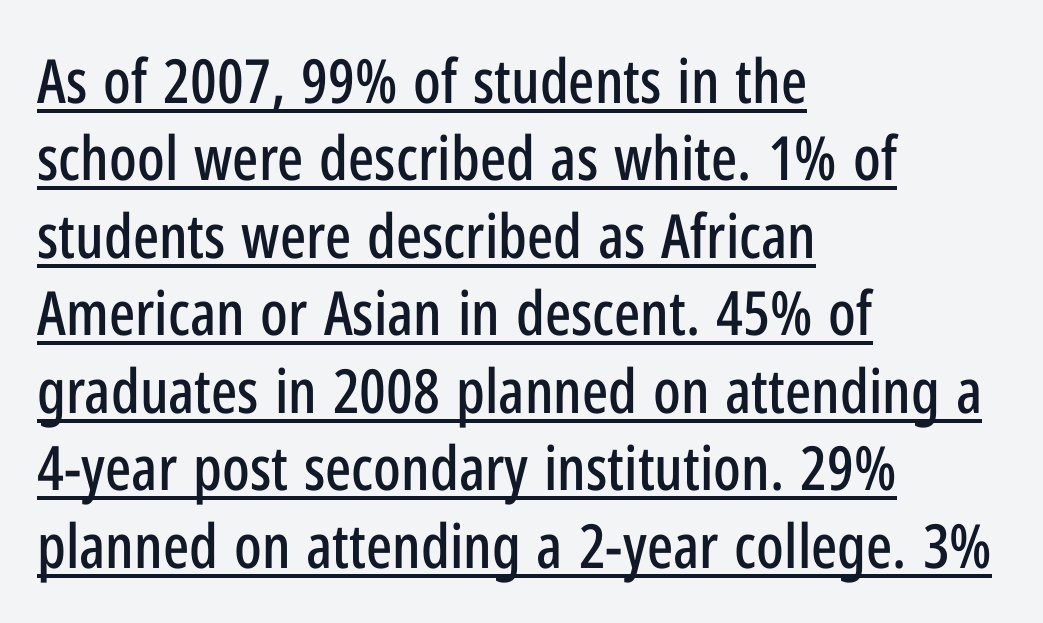
In terms of leading, this rendering sits right in the middle. What stands out about the letter spacing? Nothing — it is the standard amount. Is this a fixed-width face? No — the glyphs have proportional, varying widths. Italic: no, the glyphs are upright roman. Every row of glyphs begins at an identical x-position on the left.
